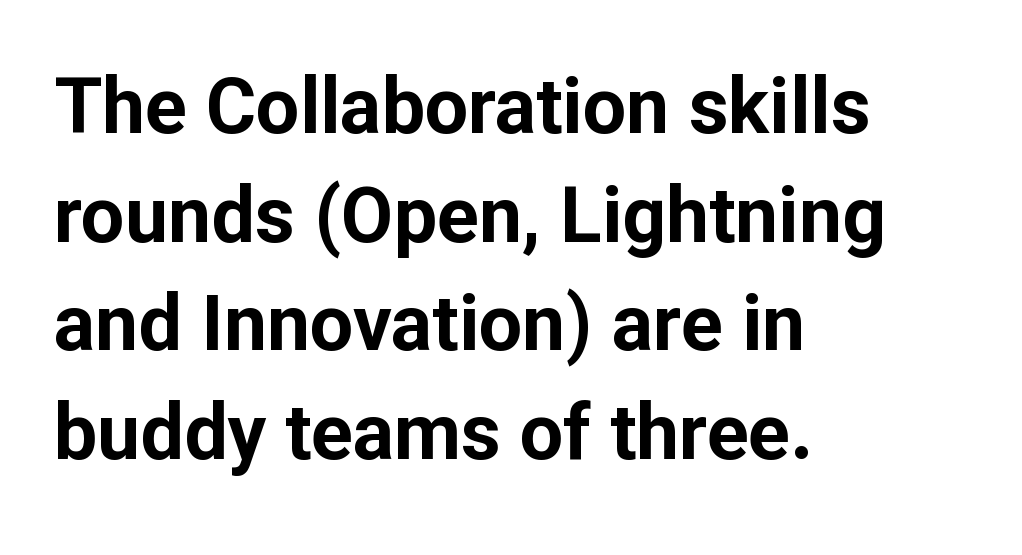
Q: Is the text bold? A: Yes.
Q: Is the text italic (slanted)? A: No, it is upright.
Q: Is the typeface a serif or a sans-serif typeface? A: Sans-serif.
Q: Is the text underlined? A: No.
Q: How is the paragraph aligned? A: Left-aligned.
Q: Is the spacing between letters normal or unusually wide? A: Normal.
Q: Is the spacing between lines tight, normal or loose? A: Normal.
Q: Width (condensed, normal, or wide)? A: Normal.
Q: Stroke contrast? A: Low.
Q: x-height? A: Medium.
Q: Monospaced? A: No.
